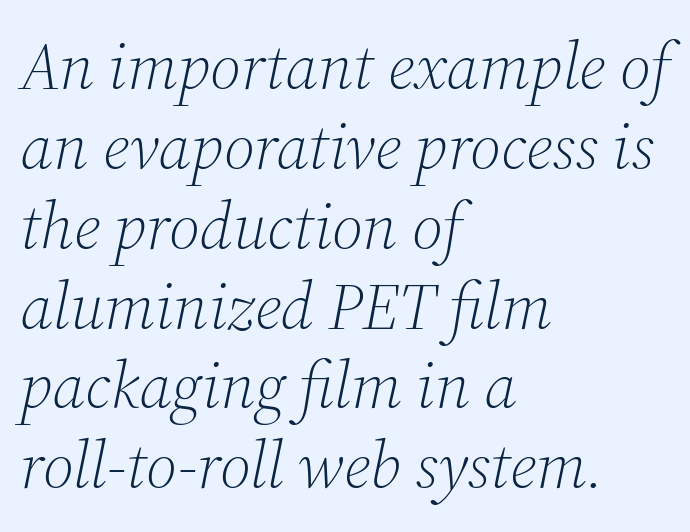
Reading down the block, your eye returns to a fixed left position each line. Default kerning and tracking; the words read as compact shapes. Stems here are at most as thick as an everyday book face. Do the characters align in a grid? No, the font is proportional.
